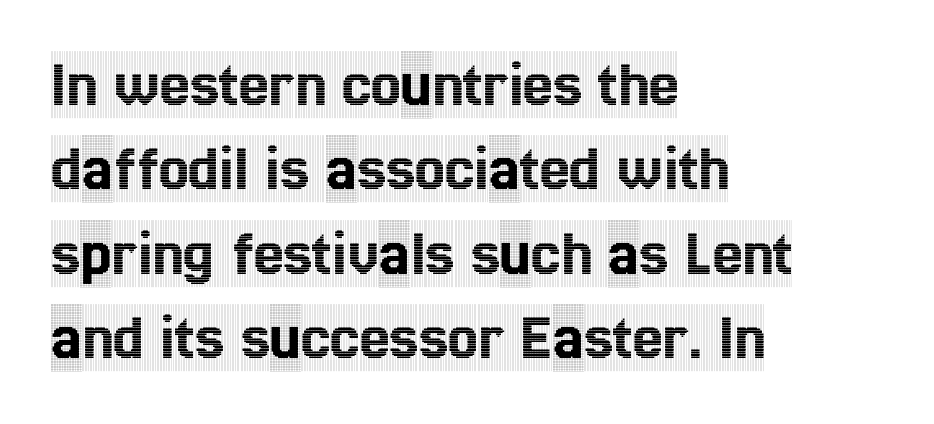
Q: Is the text italic (slanted)? A: No, it is upright.
Q: Is the typeface a serif or a sans-serif typeface? A: Serif.
Q: Is the text underlined? A: No.
Q: How is the paragraph aligned? A: Left-aligned.
Q: Is the spacing between letters normal or unusually wide? A: Normal.
Q: Is the spacing between lines tight, normal or loose? A: Normal.
Q: Width (condensed, normal, or wide)? A: Condensed.
Q: x-height? A: Large.
Q: Monospaced? A: No.
